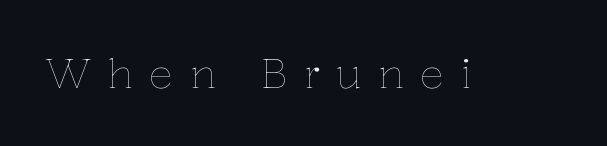
The image shows 41 px thin type, upright; set unusually wide letter spacing (+0.39 em), not underlined; low stroke contrast and a medium x-height.
